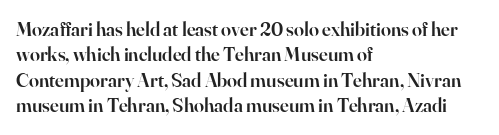
Q: Is the text bold? A: Semi-bold.
Q: Is the text italic (slanted)? A: No, it is upright.
Q: Is the text underlined? A: No.
Q: How is the paragraph aligned? A: Left-aligned.
Q: Is the spacing between letters normal or unusually wide? A: Normal.
Q: Is the spacing between lines tight, normal or loose? A: Normal.
